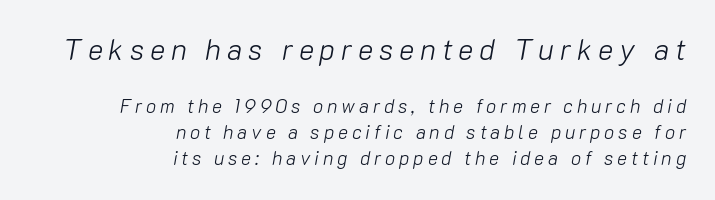
Caption: upper text group enlarged, lower text group reduced. Here the designer chose a conventional face with non-uniform glyph widths. Glance below the letters and you will spot only blank space. Does the lettering tilt? It does — this is italic. These lines have a slow, spaced-out rhythm from letter to letter.
